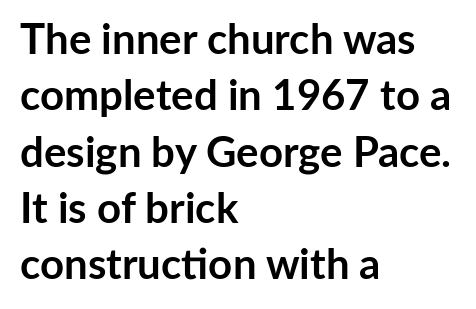
Underline: absent. Unlike italic type, these characters show no tilt at all. Note the varied advance widths — an 'i' is clearly narrower than an 'm'. Is the type bold? Yes — the strokes are clearly thick and heavy. The setting favours the left margin, as ordinary paragraphs usually do. The space between consecutive lines is moderate.
